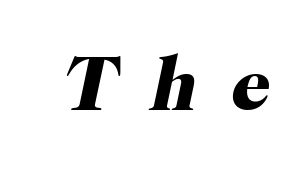
This sample uses expanded letter spacing, leaving extra air between glyphs. The strokes are fattened all the way to bold. The letters advance in unequal steps, a hallmark of proportional type. The face used here is seriffed, in the tradition of book romans. A typesetter would mark this as italic.
